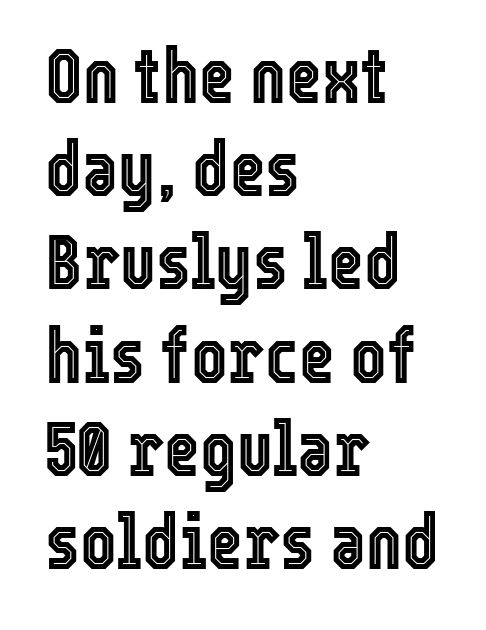
The image shows 77 px condensed type, upright; set left-aligned, line spacing 1.21x, normal letter spacing, not underlined; a medium x-height.
